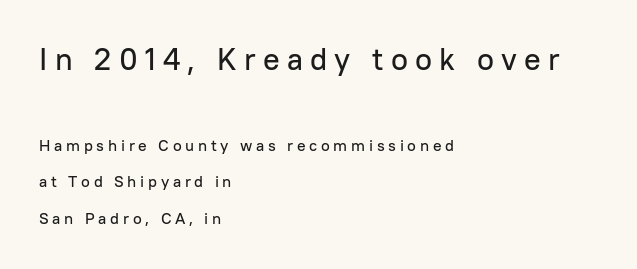
Q: Is the text italic (slanted)? A: No, it is upright.
Q: Is the typeface a serif or a sans-serif typeface? A: Sans-serif.
Q: Is the text underlined? A: No.
Q: How is the paragraph aligned? A: Left-aligned.
Q: Is the spacing between letters normal or unusually wide? A: Unusually wide.
Q: Is the spacing between lines tight, normal or loose? A: Loose.
Q: Which block of text is set in a larger size, the first (top) or the second (bottom)? A: The first (top) one.
Q: Width (condensed, normal, or wide)? A: Normal.
Q: Stroke contrast? A: Low.
Q: x-height? A: Medium.
Q: Monospaced? A: No.
